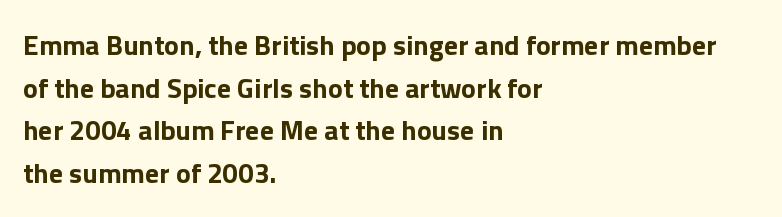
Chunky letters — that's bold for sure. A roman cut, with each character standing at attention. Proportional: the letters do not fall into vertical columns. These lines keep a tight, regular rhythm from letter to letter. The rendering uses a moderate line-height, typical for paragraphs.
